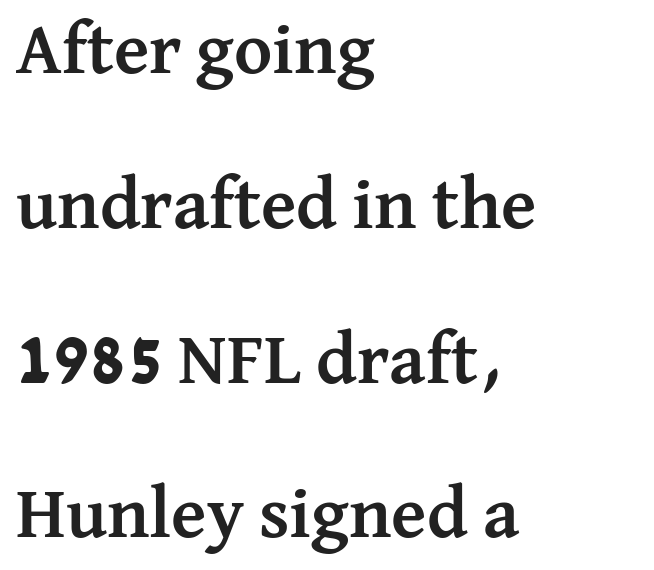
Here the glyphs are tracked normally, forming tight word shapes. Vertically, the passage feels expansive, rows floating well apart. Characters remain perfectly vertical along every line. Teacher's note: observe the even left margin — that is flush-left alignment. Compared with an ordinary text face, these strokes are far heavier — a full bold. The gap between lines stays unmarked.
